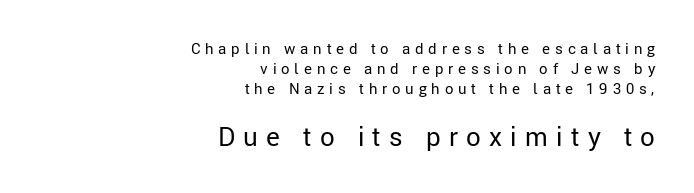
{"italic": "no", "bold": "no", "underline": "no", "align": "right", "line_spacing": "normal", "line_spacing_ratio": 1.34, "letter_spacing": "wide", "letter_spacing_em": 0.32, "larger_block": "second", "size_ratio": 1.73, "glyph_px": 26}
